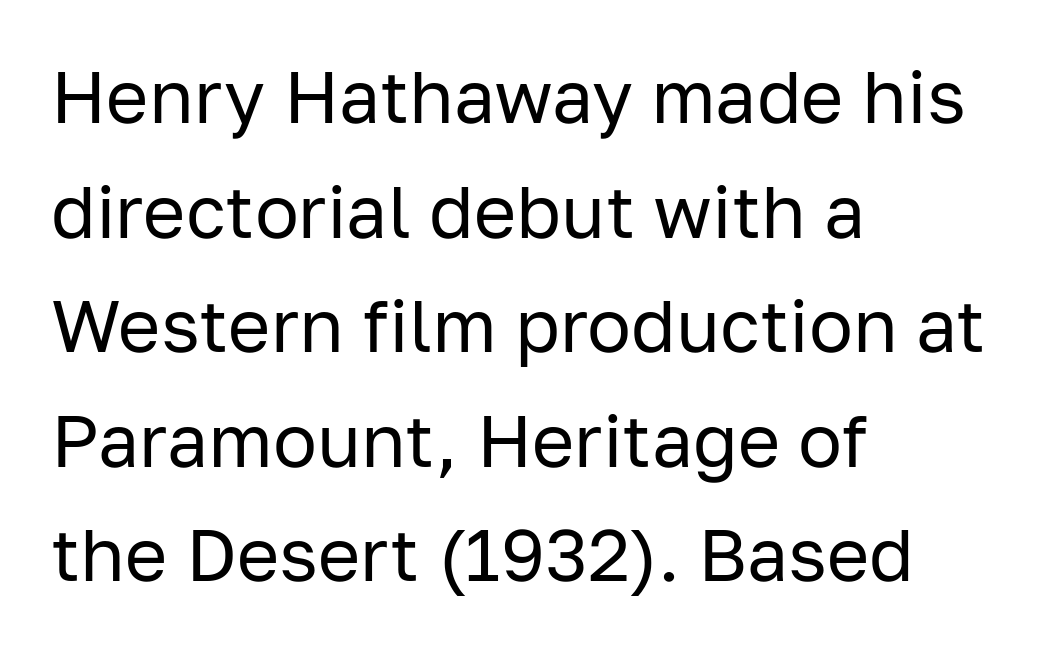
{"serif": "no", "italic": "no", "bold": "no", "weight": "regular", "width": "normal", "stroke_contrast": "low", "x_height": "medium", "monospaced": "no", "underline": "no", "align": "left", "line_spacing": "normal", "line_spacing_ratio": 1.57, "letter_spacing": "normal", "letter_spacing_em": 0.0, "glyph_px": 73}
